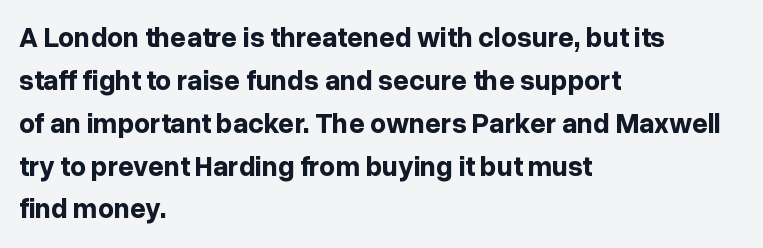
{"serif": "no", "italic": "no", "bold": "yes", "weight": "bold", "width": "normal", "stroke_contrast": "low", "x_height": "medium", "monospaced": "no", "underline": "no", "align": "left", "line_spacing": "normal", "line_spacing_ratio": 1.53, "letter_spacing": "normal", "letter_spacing_em": 0.0, "glyph_px": 28}
